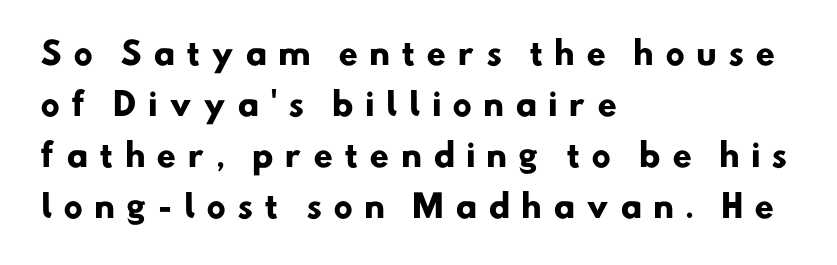
The image shows 31 px heavy sans-serif type; set left-aligned, normal line spacing (1.64x), unusually wide letter spacing (+0.35 em), not underlined; low stroke contrast and a small x-height.
